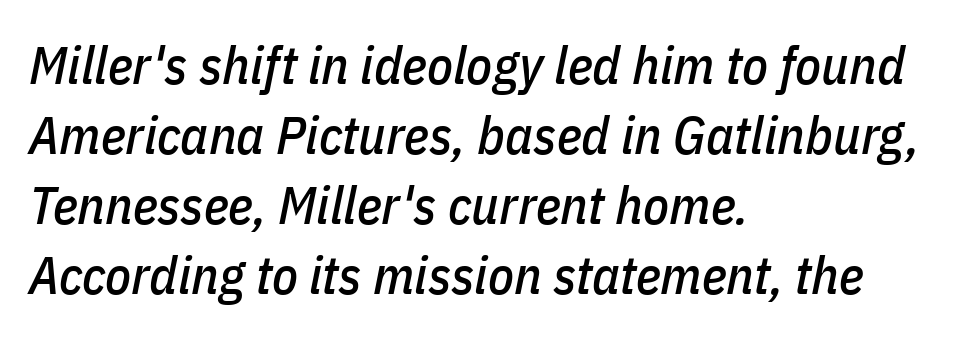
{"italic": "yes", "lean": "right", "slant_degrees": 11, "width": "condensed", "stroke_contrast": "low", "x_height": "medium", "monospaced": "no", "underline": "no", "align": "left", "line_spacing": "normal", "line_spacing_ratio": 1.32, "letter_spacing": "normal", "letter_spacing_em": 0.0, "glyph_px": 53}
